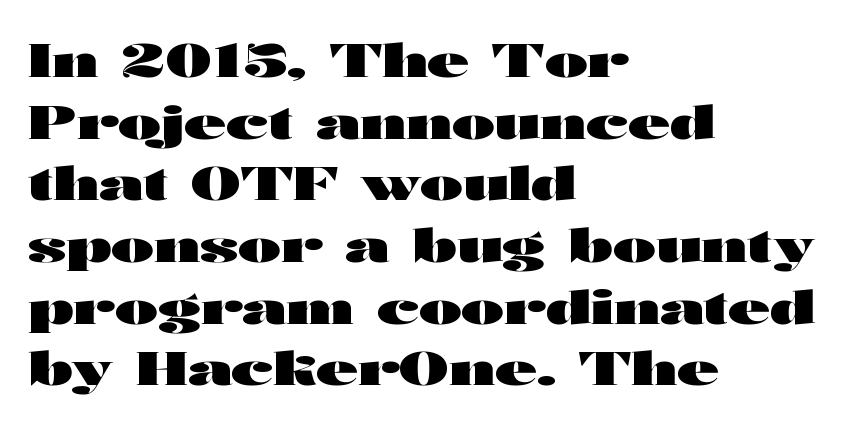
Q: Is the text bold? A: Yes.
Q: Is the text italic (slanted)? A: No, it is upright.
Q: Is the typeface a serif or a sans-serif typeface? A: Serif.
Q: Is the text underlined? A: No.
Q: How is the paragraph aligned? A: Left-aligned.
Q: Is the spacing between letters normal or unusually wide? A: Normal.
Q: Is the spacing between lines tight, normal or loose? A: Normal.
Q: Width (condensed, normal, or wide)? A: Wide.
Q: Stroke contrast? A: High.
Q: x-height? A: Medium.
Q: Monospaced? A: No.
